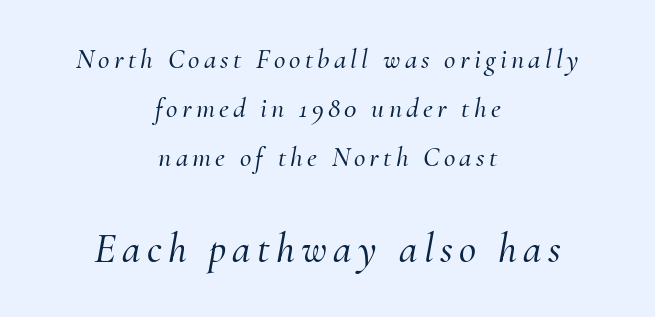
{"serif": "yes", "italic": "yes", "lean": "right", "slant_degrees": 10, "width": "normal", "stroke_contrast": "medium", "x_height": "small", "monospaced": "no", "underline": "no", "align": "center", "line_spacing_ratio": 1.75, "larger_block": "second", "size_ratio": 1.5, "glyph_px": 42}
